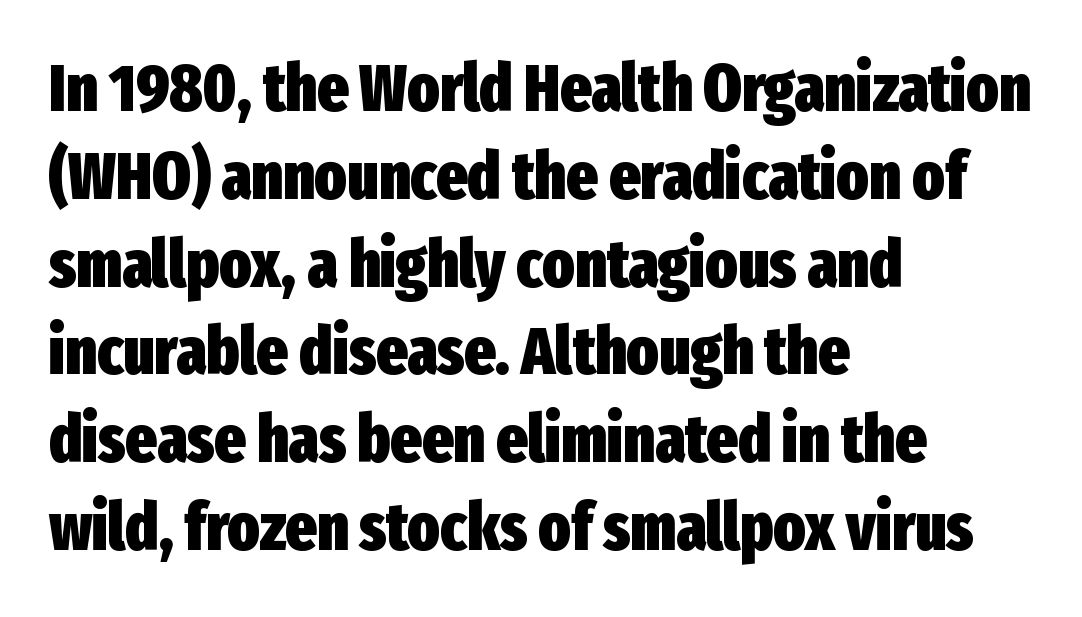
Weight check: bold — yes, fully. Left-aligned paragraph, ragged on the right. Serifs: no, the terminals of the letterforms are clean. Whoever set this chose a conventional vertical rhythm. A bare baseline throughout the passage. Compared with typical body copy, the letter spacing here is the same.
